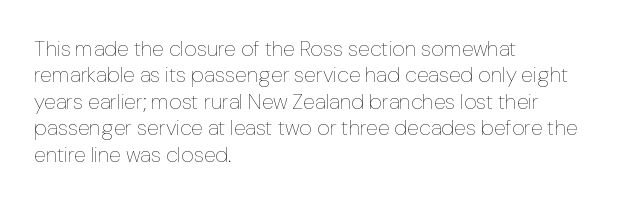
Q: Is the text bold? A: No.
Q: Is the text italic (slanted)? A: No, it is upright.
Q: Is the text underlined? A: No.
Q: How is the paragraph aligned? A: Left-aligned.
Q: Is the spacing between letters normal or unusually wide? A: Normal.
